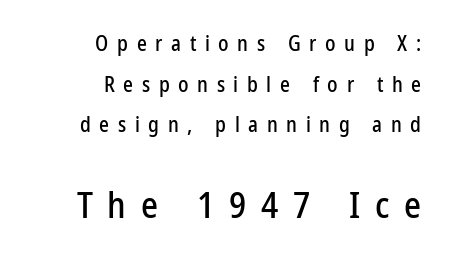
When letters stand straight like this, we call the style roman or upright. The rendering uses a large line-height, opening up the rows. The face used here is proportionally spaced, like ordinary book or web type. The type family on display is of the sans-serif kind. The text block is weighted toward the right margin, trailing off unevenly leftward.
